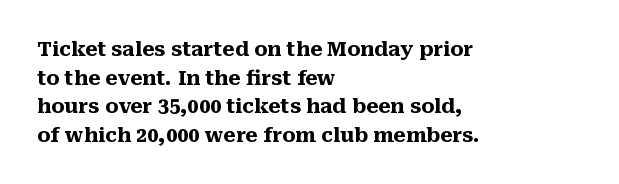
This sample uses an upright cut, with every glyph sitting square on the baseline. Only glyphs here, with clear space below each row. Visually the block forms a straight wall on the left and a jagged coastline on the right. Its strokes are broad and dark, the hallmark of bold type. This block has exactly the height ordinary leading produces. The passage shown has conventional tracking throughout.
